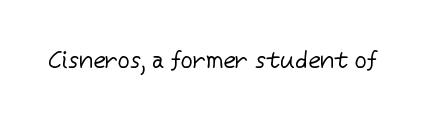
Q: Is the text bold? A: No.
Q: Is the text italic (slanted)? A: No, it is upright.
Q: Is the text underlined? A: No.
Q: Is the spacing between letters normal or unusually wide? A: Normal.
